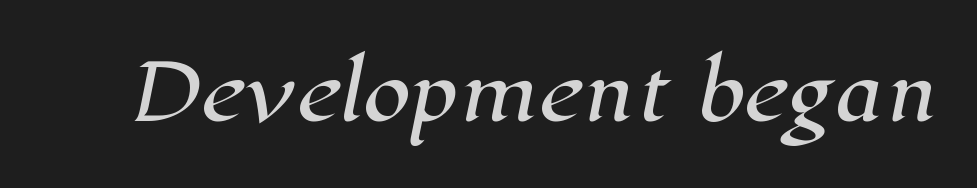
Q: Is the typeface a serif or a sans-serif typeface? A: Serif.
Q: Is the text underlined? A: No.
Q: Is the spacing between letters normal or unusually wide? A: Normal.
Q: Width (condensed, normal, or wide)? A: Normal.
Q: Stroke contrast? A: High.
Q: x-height? A: Medium.
Q: Monospaced? A: No.
